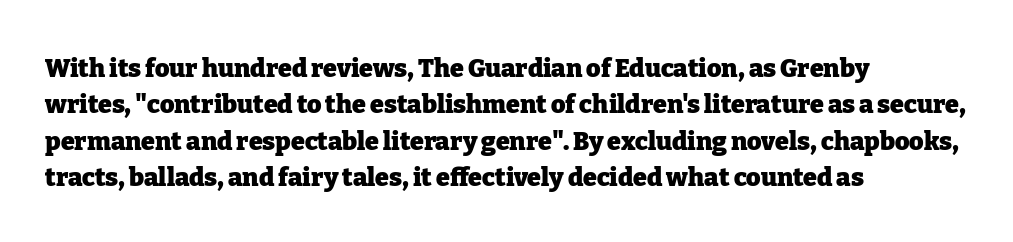
The image shows 25 px bold type, upright; set left-aligned, normal line spacing (1.46x), normal letter spacing, not underlined.
